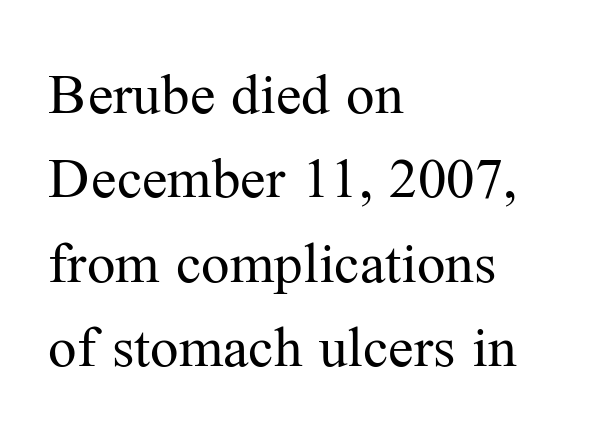
Q: Is the text bold? A: No.
Q: Is the text italic (slanted)? A: No, it is upright.
Q: Is the typeface a serif or a sans-serif typeface? A: Serif.
Q: Is the text underlined? A: No.
Q: How is the paragraph aligned? A: Left-aligned.
Q: Is the spacing between letters normal or unusually wide? A: Normal.
Q: Is the spacing between lines tight, normal or loose? A: Normal.
Q: Width (condensed, normal, or wide)? A: Normal.
Q: Stroke contrast? A: Medium.
Q: x-height? A: Medium.
Q: Monospaced? A: No.
